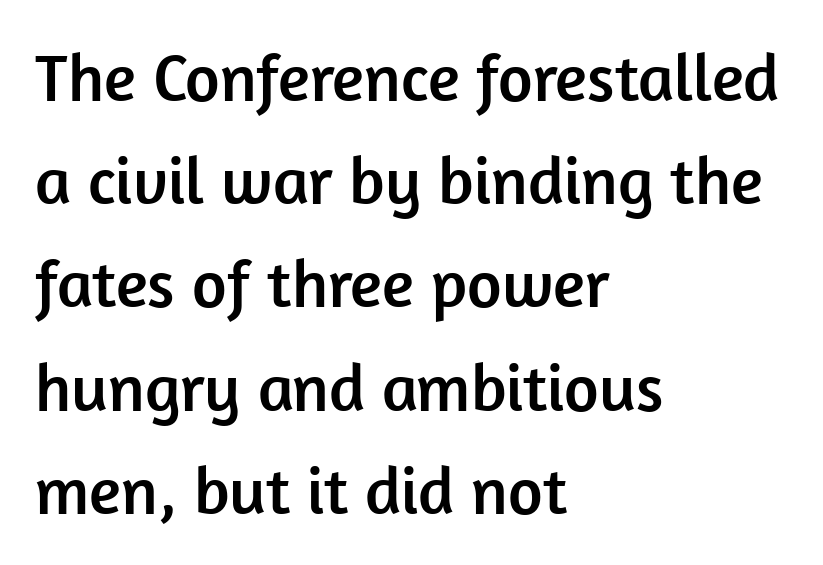
Whoever set this chose a conventional vertical rhythm. Look at the tracking — it's just the regular setting, nothing added. You could not count columns in this text — the font is proportionally spaced. Horizontally, the lines are justified to the leading edge only.
